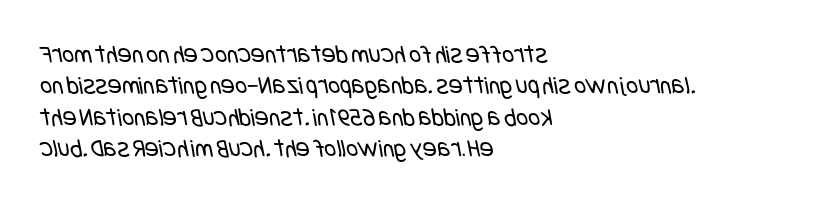
The baseline area is clear. In CSS terms this would be text-align: left. Each word holds together tightly as a unit, with standard inter-letter gaps. Letters have the restrained weight of plain body copy at most.
